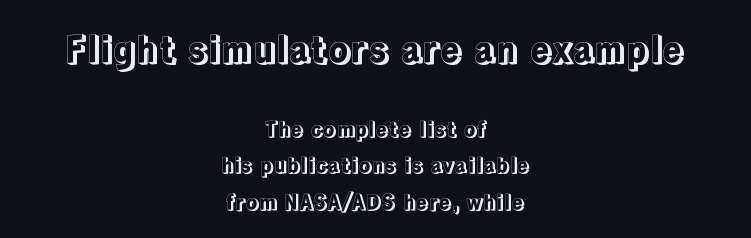
The image shows 36 px text type, upright; set centered, line spacing 1.73x, normal letter spacing, not underlined; the first (top) block is 1.71x larger; a medium x-height.
